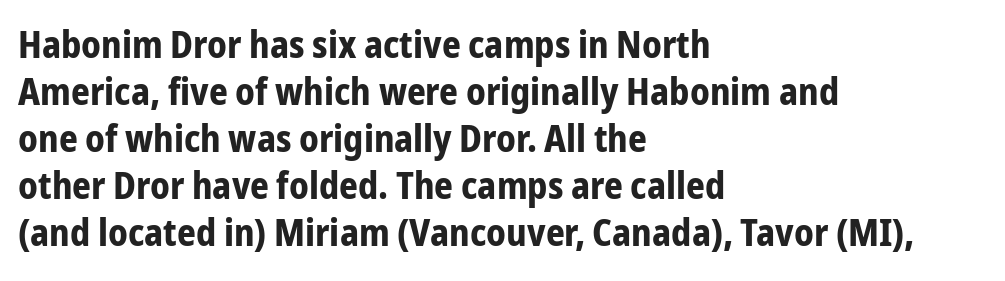
Q: Is the text bold? A: Yes.
Q: Is the text italic (slanted)? A: No, it is upright.
Q: Is the typeface a serif or a sans-serif typeface? A: Sans-serif.
Q: Is the text underlined? A: No.
Q: How is the paragraph aligned? A: Left-aligned.
Q: Is the spacing between letters normal or unusually wide? A: Normal.
Q: Is the spacing between lines tight, normal or loose? A: Normal.
Q: Width (condensed, normal, or wide)? A: Condensed.
Q: Stroke contrast? A: Low.
Q: x-height? A: Medium.
Q: Monospaced? A: No.
